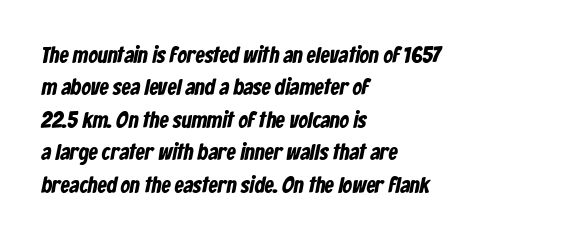
Nobody touched the tracking dial on this one. Any mark beneath the type? The region is blank. Quick note: interline space is typical. The lines in this sample share a left origin and differ only in where they stop.
